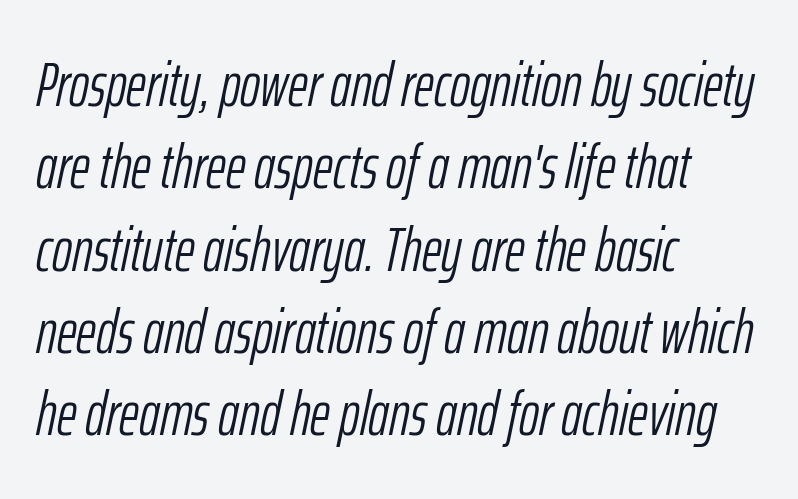
The image shows 61 px light, condensed type, italic (leaning right); set left-aligned, normal line spacing (1.35x), normal letter spacing, not underlined; low stroke contrast and a medium x-height.
